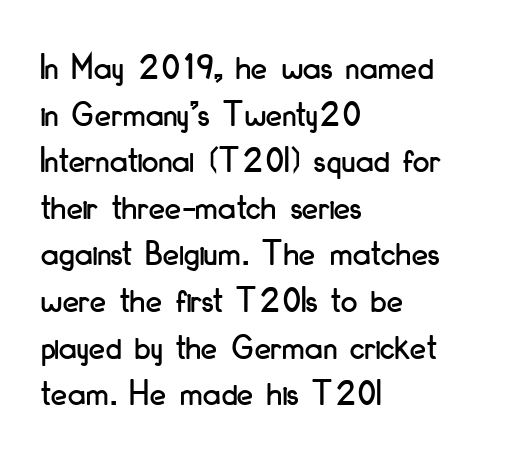
Q: Is the text italic (slanted)? A: No, it is upright.
Q: Is the typeface a serif or a sans-serif typeface? A: Sans-serif.
Q: Is the text underlined? A: No.
Q: How is the paragraph aligned? A: Left-aligned.
Q: Is the spacing between letters normal or unusually wide? A: Normal.
Q: Is the spacing between lines tight, normal or loose? A: Normal.
Q: Width (condensed, normal, or wide)? A: Condensed.
Q: Stroke contrast? A: Low.
Q: x-height? A: Small.
Q: Monospaced? A: No.
